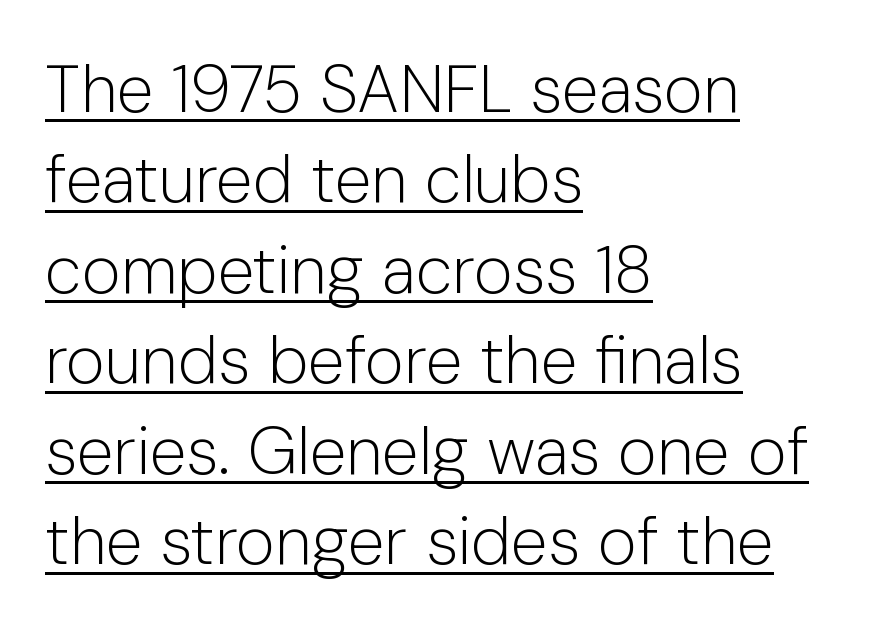
What's the leading like? Ordinary, nothing unusual. Leftover space on each line is placed entirely after the last word. Are there feet on the stems? There aren't — it's a sans. Upright lettering throughout. The letterforms sit shoulder to shoulder at normal distance.
